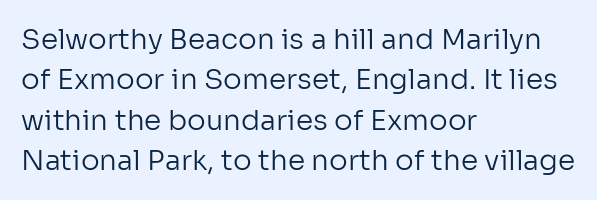
Q: Is the text bold? A: No.
Q: Is the text italic (slanted)? A: No, it is upright.
Q: Is the typeface a serif or a sans-serif typeface? A: Sans-serif.
Q: Is the text underlined? A: No.
Q: How is the paragraph aligned? A: Left-aligned.
Q: Is the spacing between letters normal or unusually wide? A: Normal.
Q: Is the spacing between lines tight, normal or loose? A: Normal.
Q: Width (condensed, normal, or wide)? A: Normal.
Q: Stroke contrast? A: Low.
Q: x-height? A: Medium.
Q: Monospaced? A: No.
